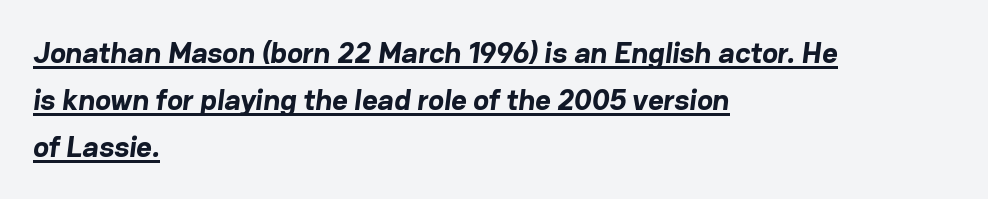
Here the designer chose a conventional face with non-uniform glyph widths. The passage is arranged the way most books set body copy — flush left. Regarding leading, the lines here are spaced in the standard way. This sample carries an underscore along the baseline area. There is no visible air inserted between adjacent glyphs.
